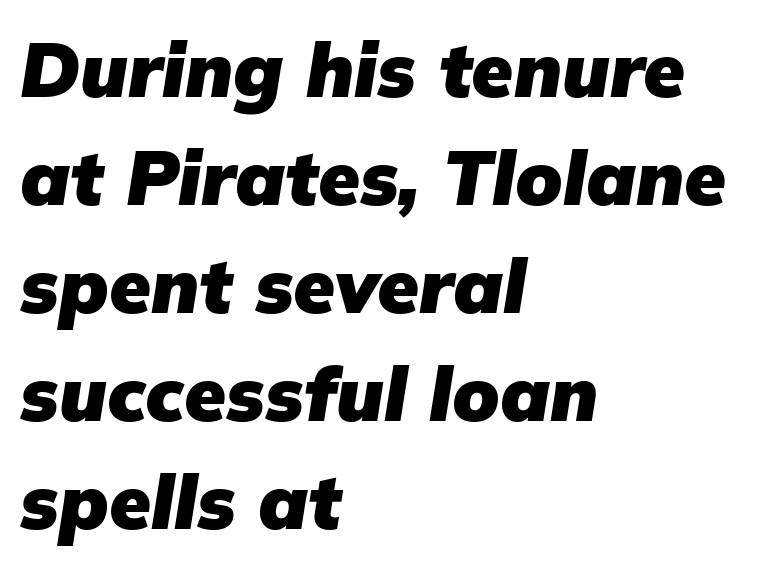
The image shows 76 px heavy type, italic (leaning right); set left-aligned, normal line spacing (1.42x), normal letter spacing, not underlined; low stroke contrast and a medium x-height.
